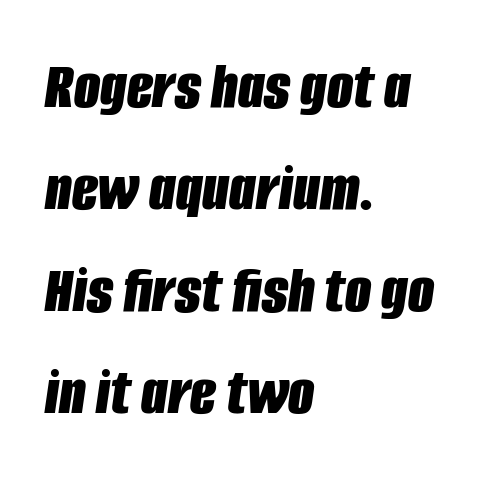
The image shows 68 px bold, condensed type, italic (leaning right); set left-aligned, normal line spacing (1.5x), normal letter spacing, not underlined; low stroke contrast and a large x-height.
